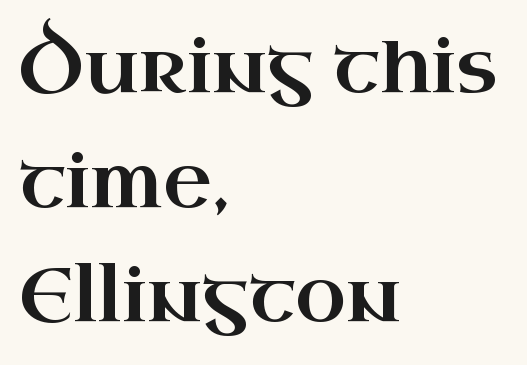
The image shows 75 px wide serif type, upright; set left-aligned, normal line spacing (1.53x), normal letter spacing, not underlined; high stroke contrast and a small x-height.
